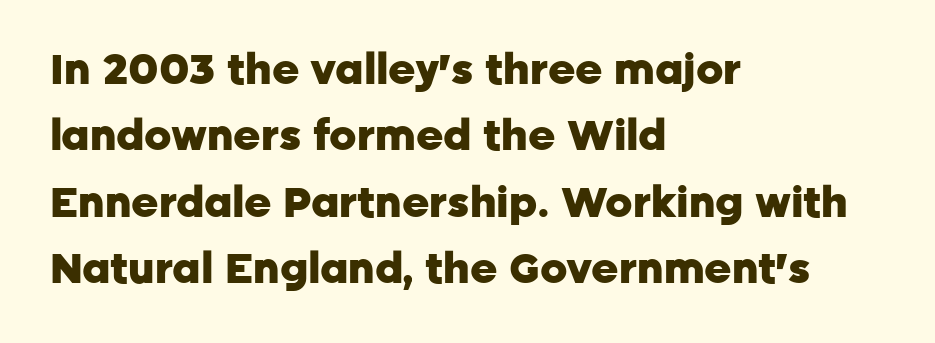
{"serif": "no", "italic": "no", "bold": "yes", "weight": "heavy", "width": "normal", "stroke_contrast": "low", "x_height": "medium", "monospaced": "no", "underline": "no", "align": "left", "line_spacing": "normal", "line_spacing_ratio": 1.58, "letter_spacing": "normal", "letter_spacing_em": 0.0, "glyph_px": 42}
